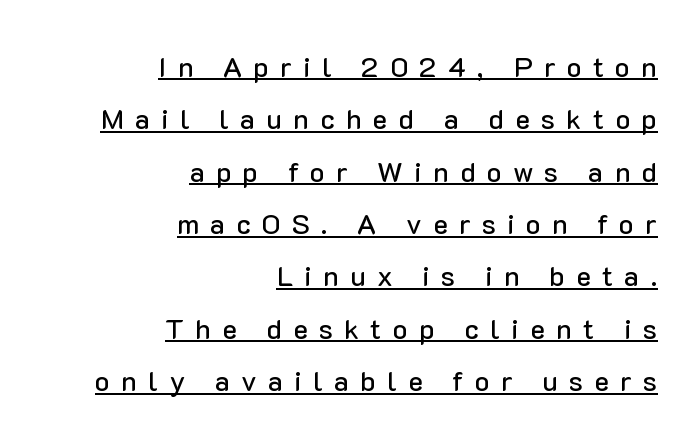
The type is letterspaced generously, with wide tracking. These lines are composed in type without serifs. The specimen includes a rule beneath the text block's lines. Do the letters lean? They stand straight. Right-aligned paragraph, ragged on the left. This sample has the flowing, uneven cadence of proportional lettering.
